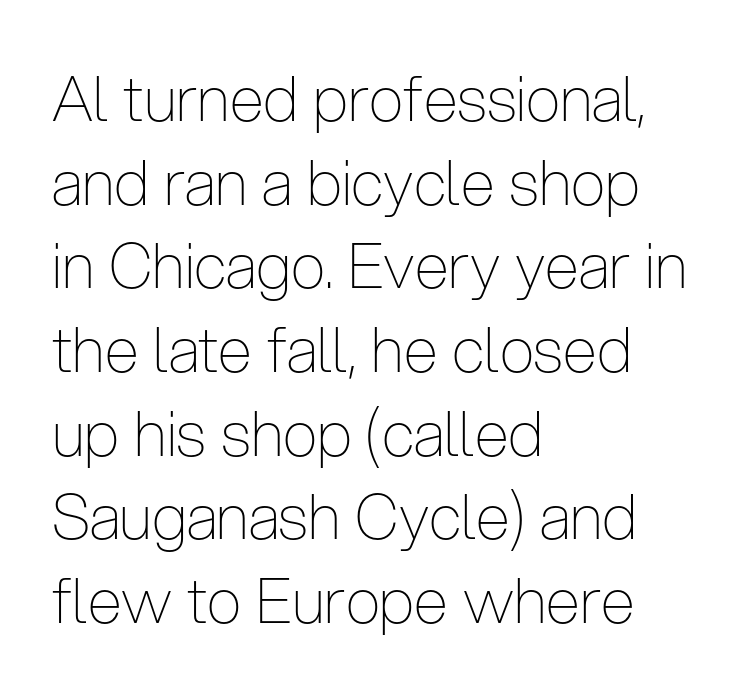
Q: Is the text bold? A: No.
Q: Is the text italic (slanted)? A: No, it is upright.
Q: Is the typeface a serif or a sans-serif typeface? A: Sans-serif.
Q: Is the text underlined? A: No.
Q: How is the paragraph aligned? A: Left-aligned.
Q: Is the spacing between letters normal or unusually wide? A: Normal.
Q: Is the spacing between lines tight, normal or loose? A: Normal.
Q: Width (condensed, normal, or wide)? A: Condensed.
Q: Stroke contrast? A: Low.
Q: x-height? A: Medium.
Q: Monospaced? A: No.
